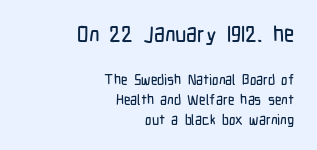
{"italic": "no", "underline": "no", "align": "right", "line_spacing": "normal", "line_spacing_ratio": 1.42, "letter_spacing": "normal", "letter_spacing_em": 0.0, "larger_block": "first", "size_ratio": 1.57, "glyph_px": 22}
